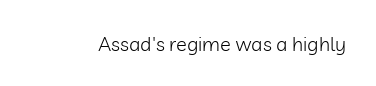
The image shows 20 px text type, upright; set normal letter spacing, not underlined.
